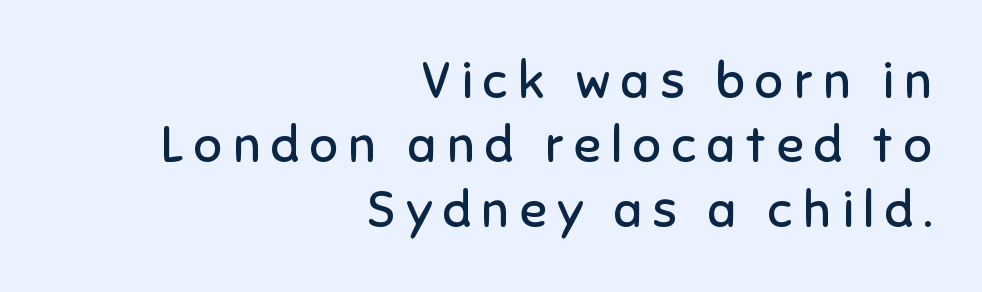
The font family rendered here belongs to the sans-serif group. Here the glyphs are tracked loosely, breaking word shapes into spaced letters. Summary of weight: not heavy and not bold. The string is rendered with underlining switched off. The paragraph has a hard right edge and a soft left edge. The rendering uses natural spacing where letterforms have individual widths.
